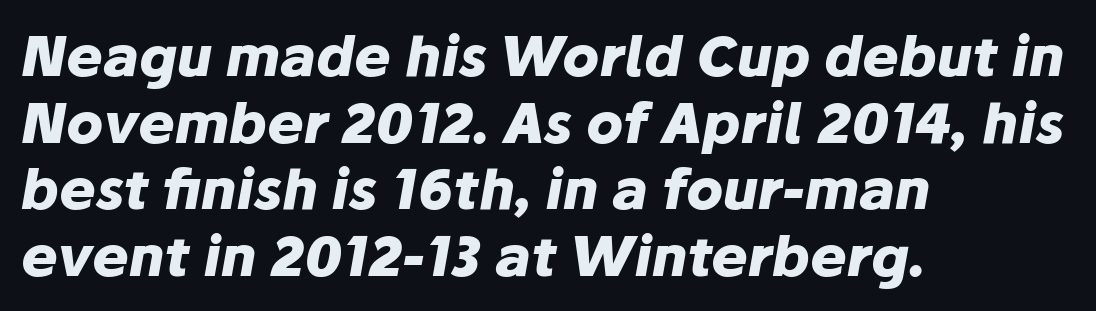
Q: Is the text bold? A: Yes.
Q: Is the text italic (slanted)? A: Yes, it leans right by about 10 degrees.
Q: Is the text underlined? A: No.
Q: How is the paragraph aligned? A: Left-aligned.
Q: Is the spacing between letters normal or unusually wide? A: Normal.
Q: Width (condensed, normal, or wide)? A: Normal.
Q: Stroke contrast? A: Low.
Q: x-height? A: Medium.
Q: Monospaced? A: No.
